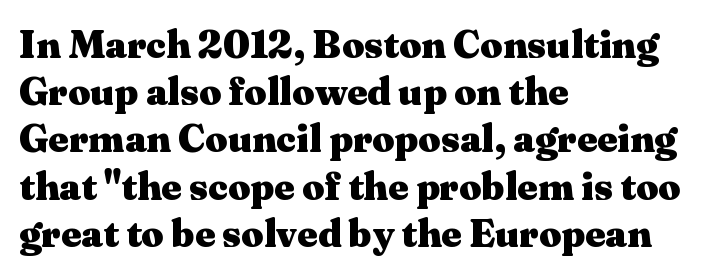
The space directly below the letters is spotless. Every row of glyphs begins at an identical x-position on the left. These lines are composed in type with serifs. The passage shown is emphatically bold.
